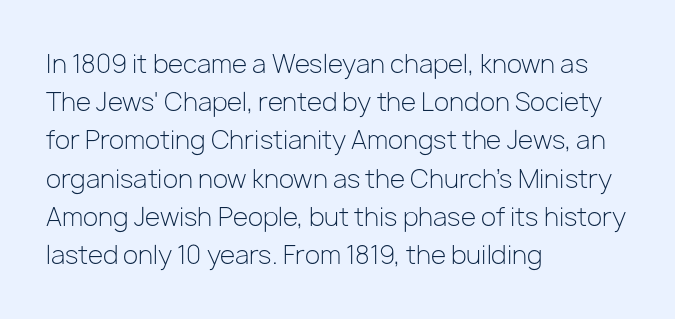
The glyphs are unaccompanied by any horizontal stroke below them. Posture: vertical. These lines keep a tight, regular rhythm from letter to letter. Interline gaps are of average width in this sample. The paragraph shown leans on its left margin.
